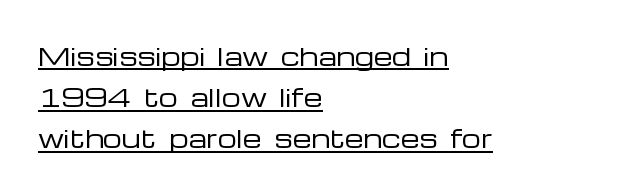
The image shows 24 px text type, upright; set left-aligned, line spacing 1.71x, normal letter spacing, underlined.
